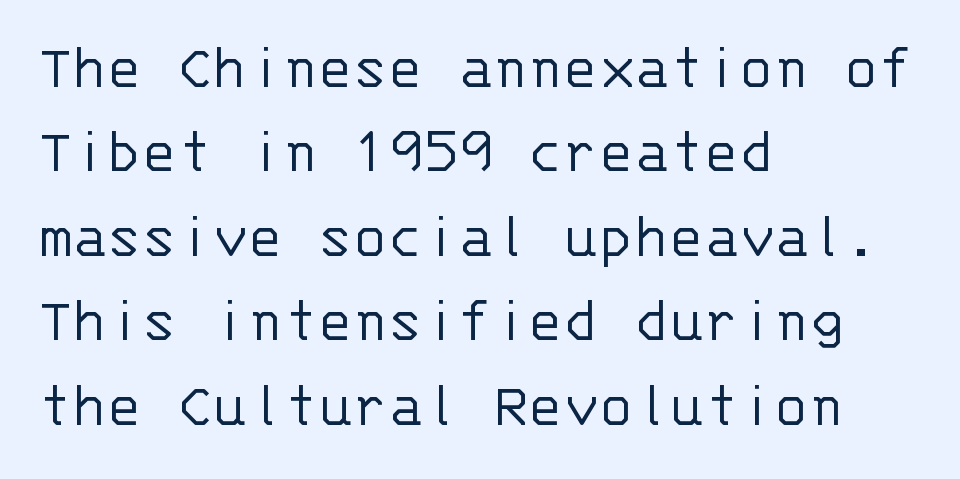
Q: Is the text bold? A: No.
Q: Is the text italic (slanted)? A: No, it is upright.
Q: Is the typeface a serif or a sans-serif typeface? A: Sans-serif.
Q: Is the text underlined? A: No.
Q: How is the paragraph aligned? A: Left-aligned.
Q: Is the spacing between letters normal or unusually wide? A: Normal.
Q: Is the spacing between lines tight, normal or loose? A: Normal.
Q: Width (condensed, normal, or wide)? A: Normal.
Q: Stroke contrast? A: Low.
Q: x-height? A: Large.
Q: Monospaced? A: Yes.
